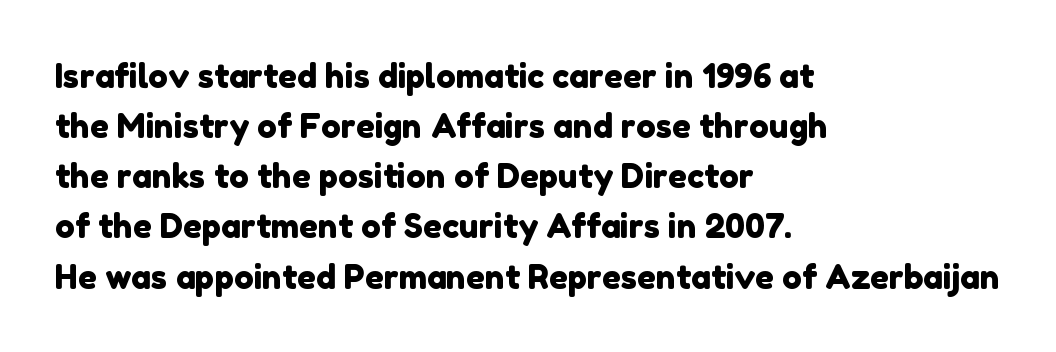
Q: Is the typeface a serif or a sans-serif typeface? A: Sans-serif.
Q: Is the text underlined? A: No.
Q: How is the paragraph aligned? A: Left-aligned.
Q: Is the spacing between letters normal or unusually wide? A: Normal.
Q: Is the spacing between lines tight, normal or loose? A: Normal.
Q: Width (condensed, normal, or wide)? A: Normal.
Q: Stroke contrast? A: Low.
Q: x-height? A: Medium.
Q: Monospaced? A: No.
